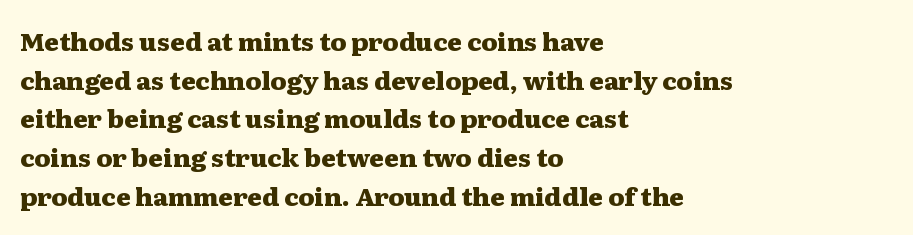
{"italic": "no", "bold": "yes", "underline": "no", "align": "left", "line_spacing": "normal", "line_spacing_ratio": 1.55, "letter_spacing": "normal", "letter_spacing_em": 0.0, "glyph_px": 25}
